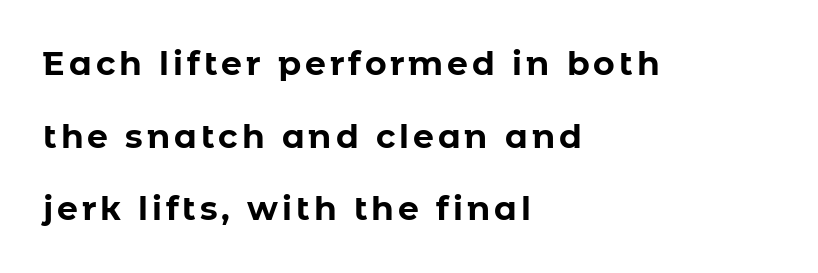
The image shows 33 px bold sans-serif type, upright; set left-aligned, loose line spacing (2.2x), not underlined; low stroke contrast and a medium x-height.
